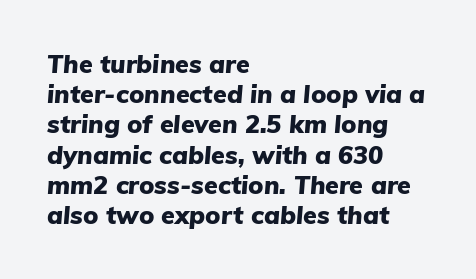
The image shows 25 px bold type, italic (leaning right); set left-aligned, line spacing 1.21x, normal letter spacing, not underlined.
